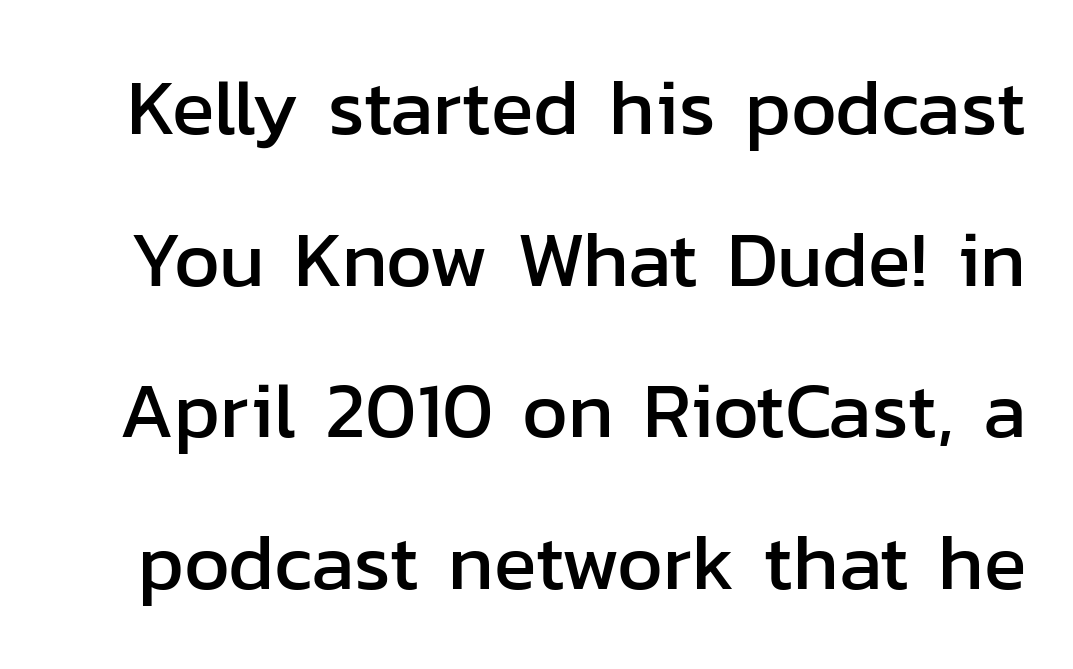
The image shows 79 px sans-serif type, upright; set loose line spacing (1.92x), normal letter spacing, not underlined; low stroke contrast and a medium x-height.
